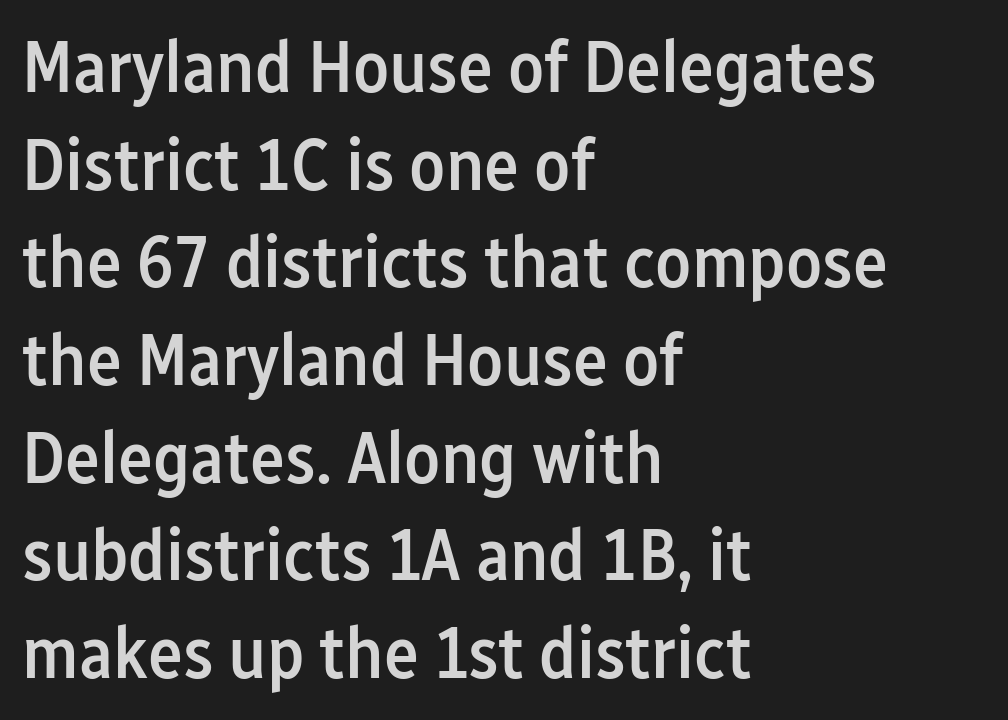
Look at the stroke-to-counter ratio: somewhat heavy, a semibold. These lines are rendered in a variable-pitch font. Compared with a centered layout, this one pins lines to the left instead. Does the leading feel generous? No, just average. Unlike italic type, these characters show no tilt at all. Are there feet on the stems? There aren't — it's a sans.
